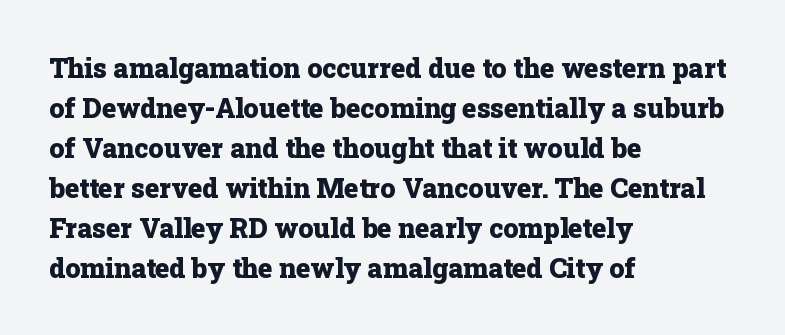
Q: Is the text bold? A: Yes.
Q: Is the text italic (slanted)? A: No, it is upright.
Q: Is the text underlined? A: No.
Q: How is the paragraph aligned? A: Left-aligned.
Q: Is the spacing between letters normal or unusually wide? A: Normal.
Q: Is the spacing between lines tight, normal or loose? A: Normal.
